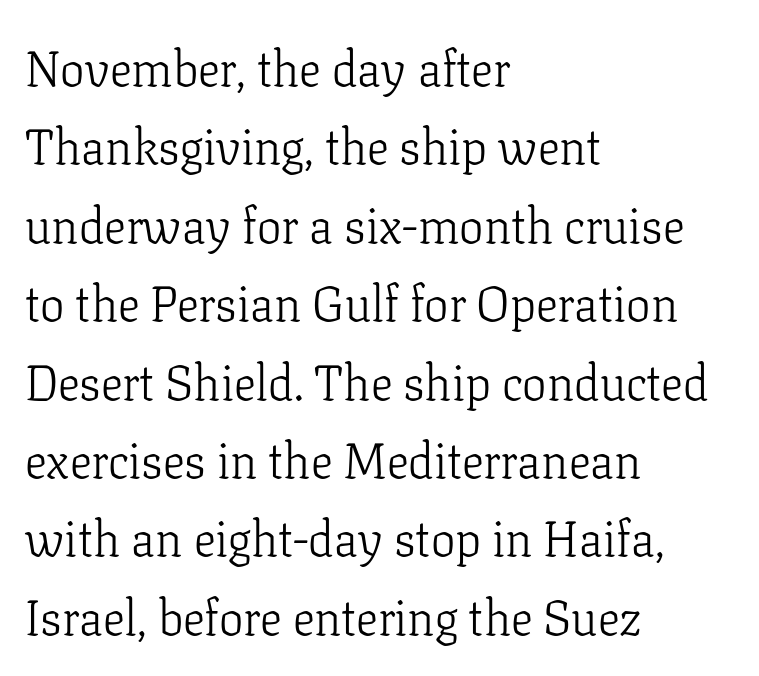
The image shows 49 px light serif type, upright; set left-aligned, normal line spacing (1.6x), normal letter spacing, not underlined; low stroke contrast and a medium x-height.
